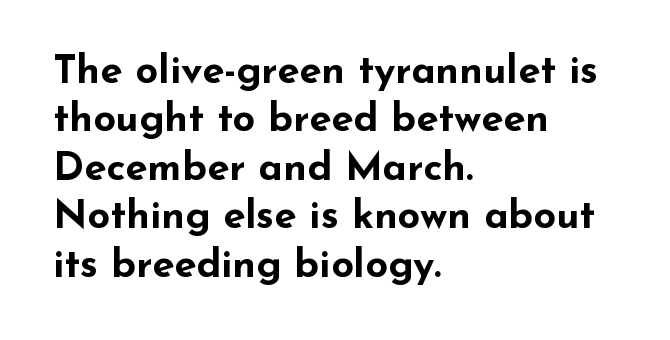
Q: Is the text bold? A: Yes.
Q: Is the text italic (slanted)? A: No, it is upright.
Q: Is the typeface a serif or a sans-serif typeface? A: Sans-serif.
Q: Is the text underlined? A: No.
Q: How is the paragraph aligned? A: Left-aligned.
Q: Is the spacing between letters normal or unusually wide? A: Normal.
Q: Width (condensed, normal, or wide)? A: Wide.
Q: Stroke contrast? A: Low.
Q: x-height? A: Small.
Q: Monospaced? A: No.
